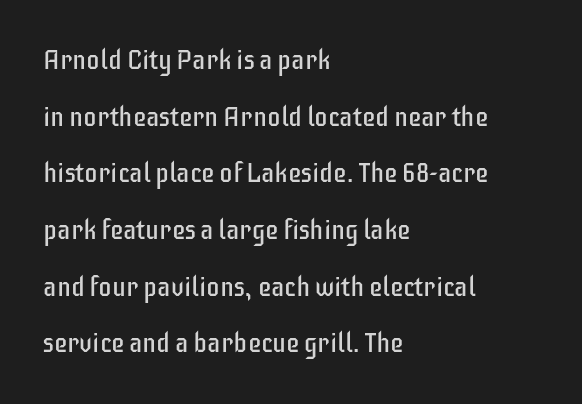
The rendering uses a large line-height, opening up the rows. Stems here are at most as thick as an everyday book face. The passage is arranged the way most books set body copy — flush left. The horizontal fit of the characters is conventional and even.
